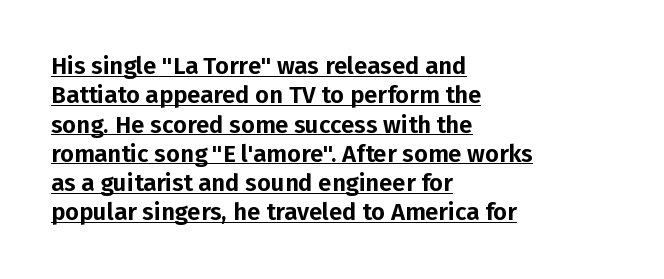
This sample uses plain, unmodified letter spacing. This rendering uses left alignment, leaving the right contour irregular. Designer's note — italics off, roman on. A typographer would call this underscored text.
